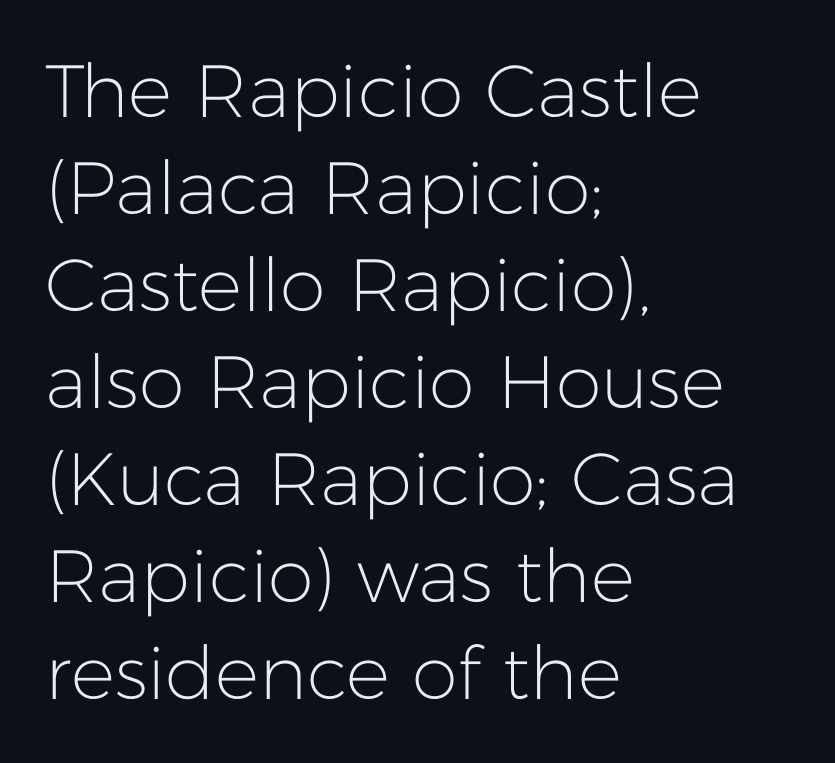
The image shows 74 px light sans-serif type, upright; set left-aligned, normal line spacing (1.31x), normal letter spacing, not underlined; low stroke contrast and a medium x-height.
